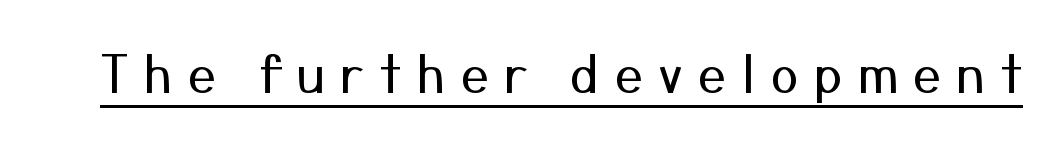
The image shows 51 px regular-weight sans-serif type, upright; set unusually wide letter spacing (+0.29 em), underlined; medium stroke contrast and a medium x-height.
